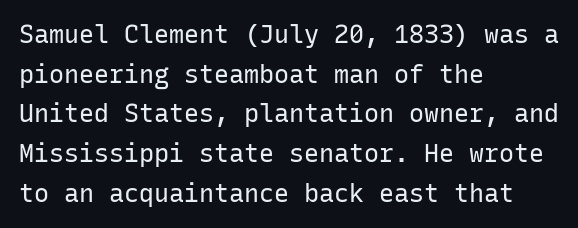
The image shows 25 px text type, upright; set left-aligned, normal line spacing (1.59x), normal letter spacing, not underlined.
